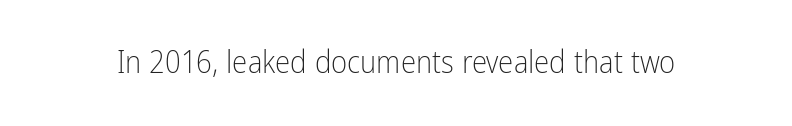
Here the designer chose a conventional face with non-uniform glyph widths. Serif or sans? Sans — the stroke terminals are bare. The lettering holds an erect, upright posture throughout. A quiet, ordinary-to-light weight characterises the typeface. The gaps between neighbouring characters are ordinary and unremarkable.
